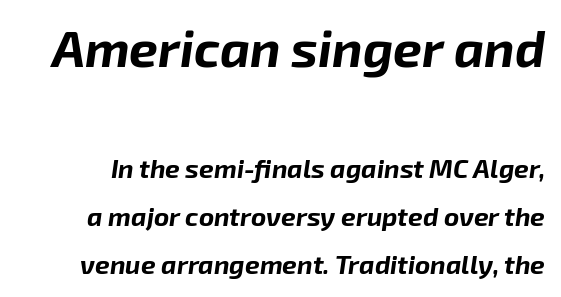
The image shows 51 px bold type, italic (leaning right); set line spacing 1.86x, normal letter spacing, not underlined; the first (top) block is 1.96x larger; low stroke contrast and a medium x-height.
